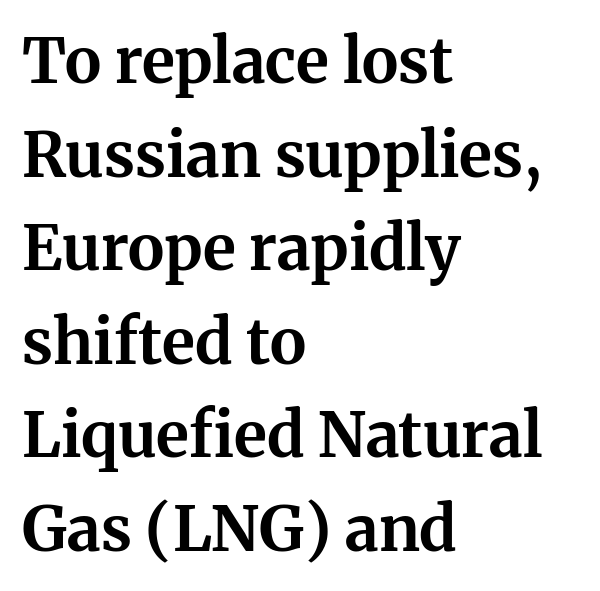
The image shows 62 px bold serif type, upright; set left-aligned, normal line spacing (1.51x), normal letter spacing, not underlined; medium stroke contrast and a medium x-height.
